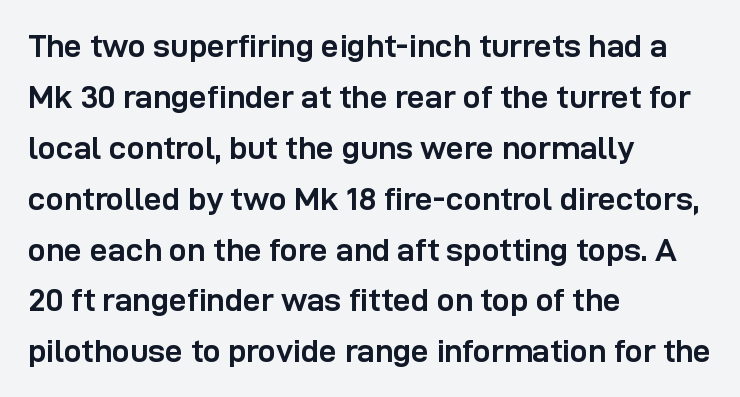
{"serif": "no", "italic": "no", "bold": "yes", "weight": "semibold", "width": "normal", "stroke_contrast": "low", "x_height": "medium", "monospaced": "no", "underline": "no", "align": "left", "line_spacing": "normal", "line_spacing_ratio": 1.59, "letter_spacing": "normal", "letter_spacing_em": 0.0, "glyph_px": 32}
